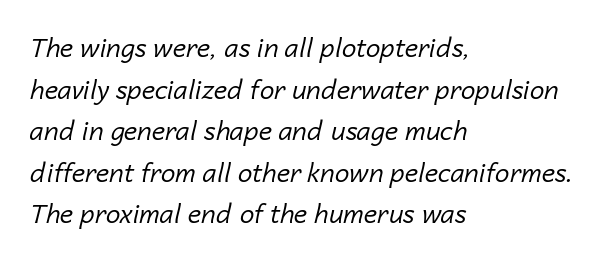
Q: Is the text bold? A: No.
Q: Is the text italic (slanted)? A: Yes, it leans right by about 14 degrees.
Q: Is the text underlined? A: No.
Q: How is the paragraph aligned? A: Left-aligned.
Q: Is the spacing between letters normal or unusually wide? A: Normal.
Q: Is the spacing between lines tight, normal or loose? A: Normal.
